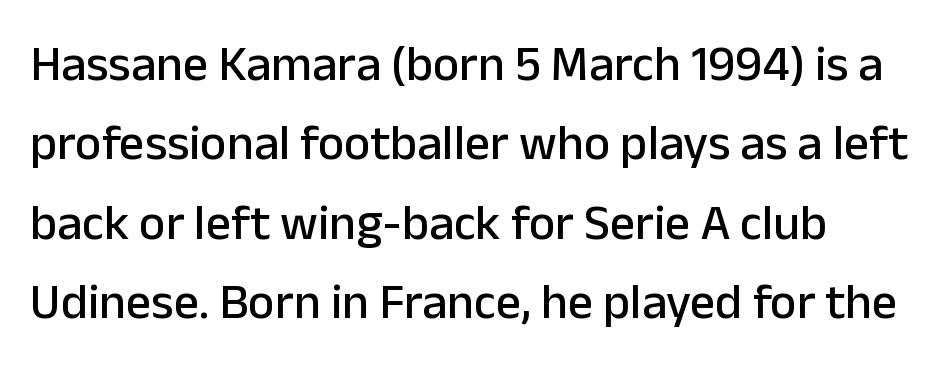
Character widths vary here, with narrow letters taking less room than wide ones. A roman cut, with each character standing at attention. No extra tracking has been applied to these lines. Quick note: underline off. Successive baselines arrive at the customary interval.
